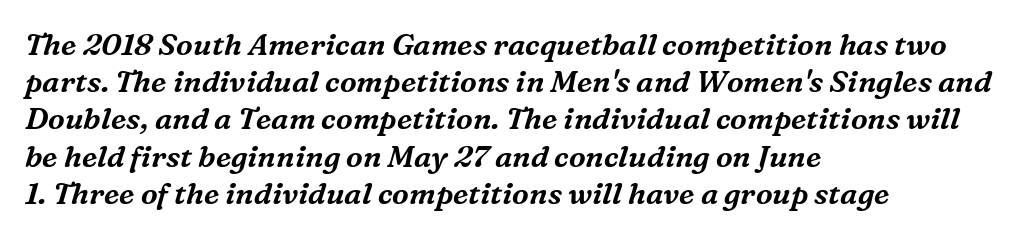
The image shows 30 px serif type, italic (leaning right); set left-aligned, line spacing 1.24x, normal letter spacing, not underlined; medium stroke contrast and a medium x-height.
